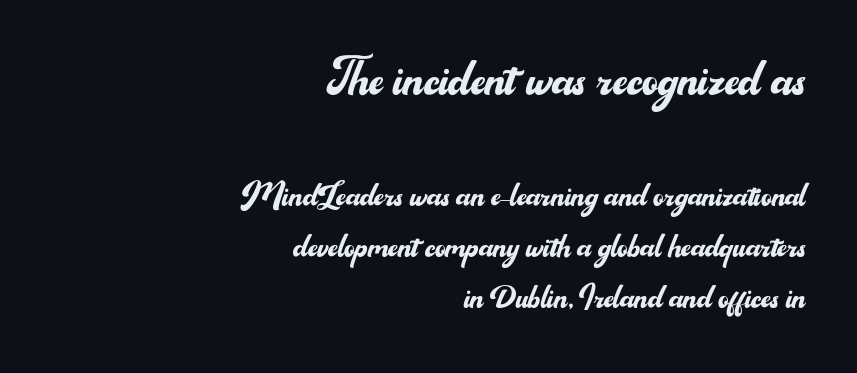
{"serif": "no", "bold": "no", "weight": "regular", "width": "normal", "stroke_contrast": "medium", "x_height": "small", "monospaced": "no", "underline": "no", "align": "right", "line_spacing_ratio": 1.24, "letter_spacing": "normal", "letter_spacing_em": 0.0, "larger_block": "first", "size_ratio": 1.51, "glyph_px": 62}
